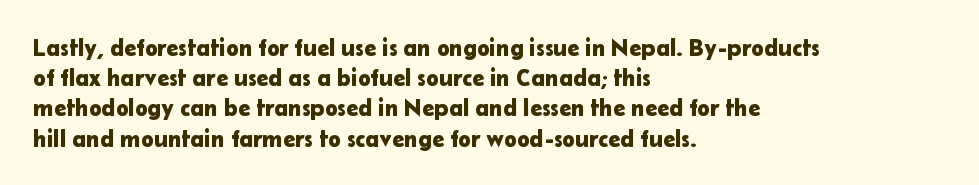
Leading: standard. Ascenders rise straight up at ninety degrees. The text block is weighted toward the left margin, trailing off unevenly rightward. Default kerning and tracking; the words read as compact shapes. Underlining? Definitely not there.
